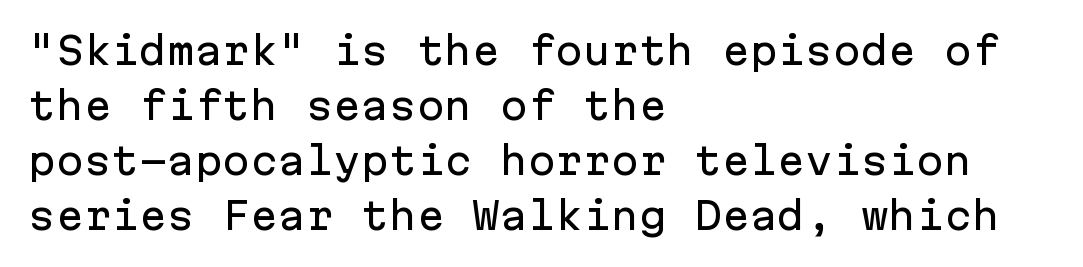
{"serif": "no", "italic": "no", "width": "normal", "stroke_contrast": "low", "x_height": "medium", "monospaced": "yes", "underline": "no", "align": "left", "line_spacing": "normal", "line_spacing_ratio": 1.49, "letter_spacing": "normal", "letter_spacing_em": 0.0, "glyph_px": 37}
